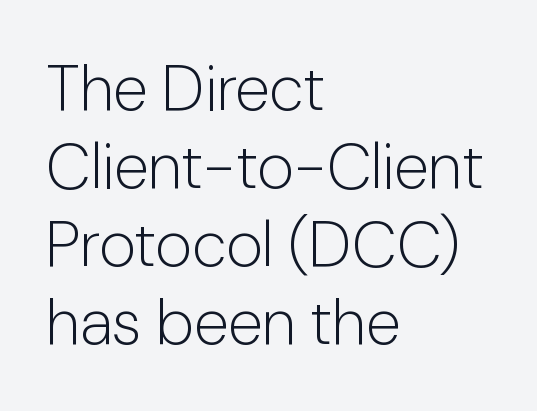
The rag falls on the right side of this text block. Varying glyph widths throughout — classic text-font behaviour. Observe the absence of serifs on each vertical stroke in this sample. Style check: upright. Each stroke keeps to a modest, everyday thickness or less. Default kerning and tracking; the words read as compact shapes.
